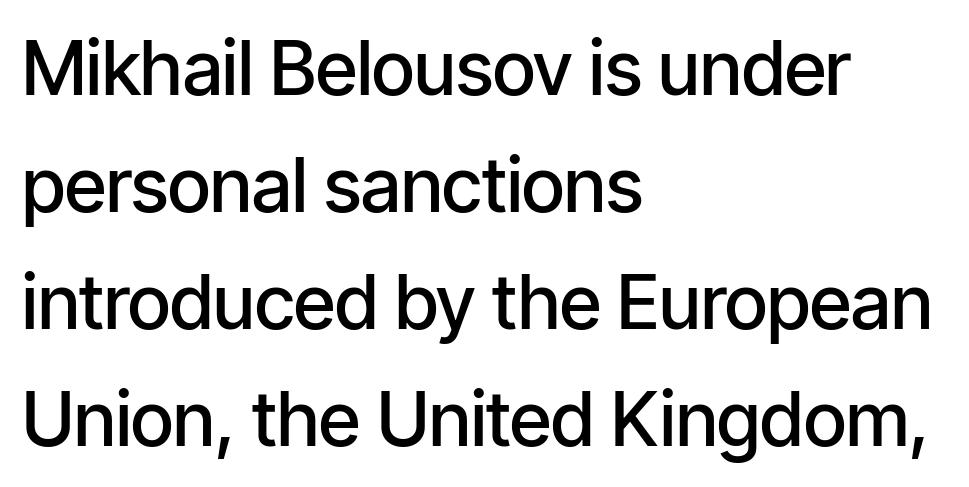
Looks like regular typesetting: each glyph gets only the width it needs. A typesetter would call this zero additional tracking. A clean baseline with only descenders dipping below it. Each glyph is drawn with semibold strokes, heavier than normal yet not fully bold. Reading down the column, the eye jumps a familiar distance to each next line. Each letter's strokes conclude bluntly, with no projecting serifs.
